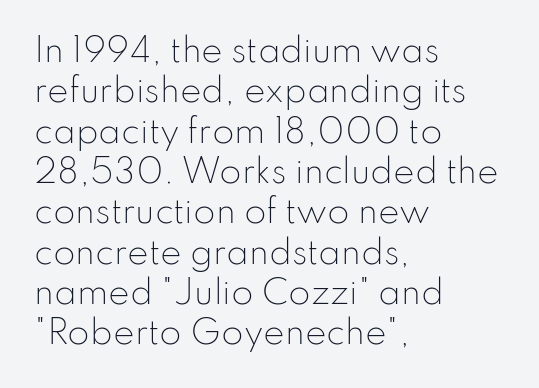
Think of a printed novel: that variable character pitch is what you see here. Is this a sans? Yes — the strokes have no serifs. Here the glyphs are tracked normally, forming tight word shapes. A quiet, ordinary-to-light weight characterises the typeface. The paragraph has a hard left edge and a soft right edge.
